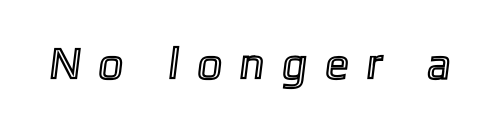
{"width": "normal", "x_height": "medium", "monospaced": "no", "underline": "no", "letter_spacing": "wide", "letter_spacing_em": 0.4, "glyph_px": 44}
